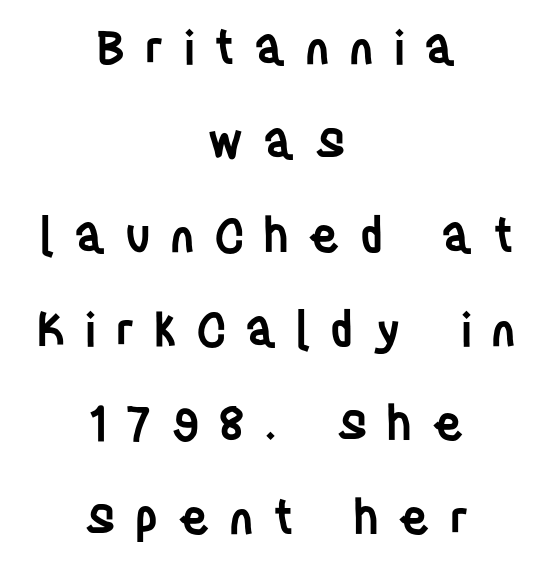
The image shows 47 px semibold, condensed sans-serif type, upright; set centered, loose line spacing (2.0x), unusually wide letter spacing (+0.4 em), not underlined; low stroke contrast and a large x-height.
